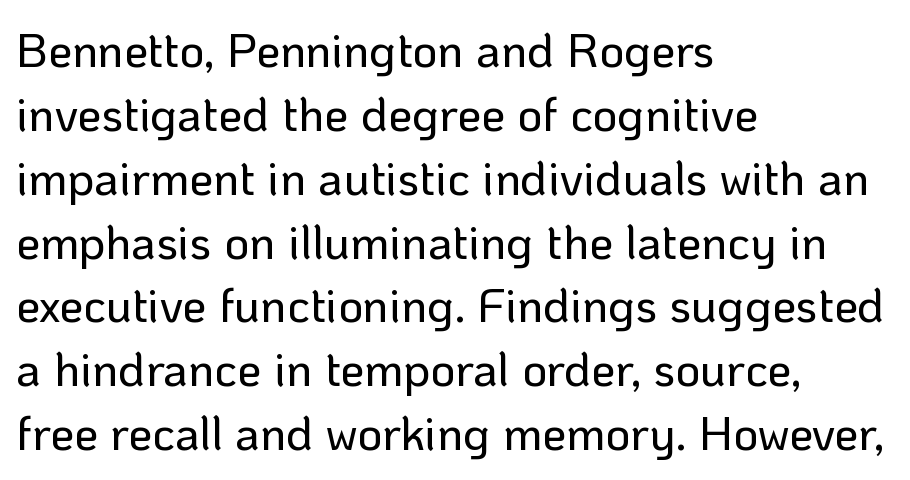
Q: Is the text italic (slanted)? A: No, it is upright.
Q: Is the typeface a serif or a sans-serif typeface? A: Sans-serif.
Q: Is the text underlined? A: No.
Q: How is the paragraph aligned? A: Left-aligned.
Q: Is the spacing between letters normal or unusually wide? A: Normal.
Q: Is the spacing between lines tight, normal or loose? A: Normal.
Q: Width (condensed, normal, or wide)? A: Normal.
Q: Stroke contrast? A: Low.
Q: x-height? A: Medium.
Q: Monospaced? A: No.
